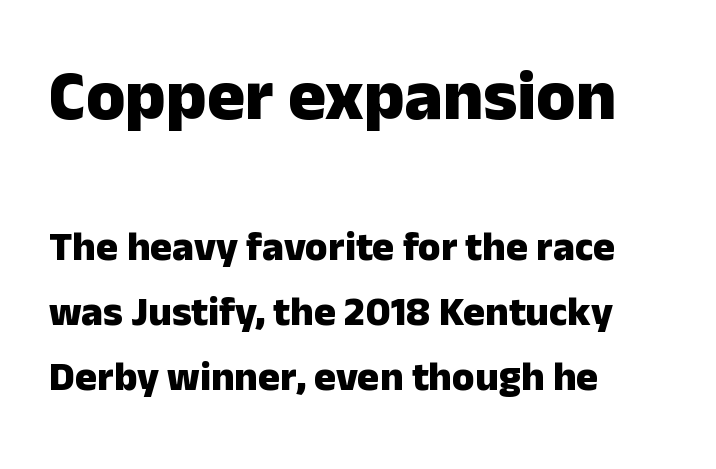
{"serif": "no", "italic": "no", "bold": "yes", "weight": "heavy", "width": "normal", "stroke_contrast": "low", "x_height": "medium", "monospaced": "no", "underline": "no", "align": "left", "line_spacing": "normal", "line_spacing_ratio": 1.59, "letter_spacing": "normal", "letter_spacing_em": 0.0, "larger_block": "first", "size_ratio": 1.73, "glyph_px": 71}
